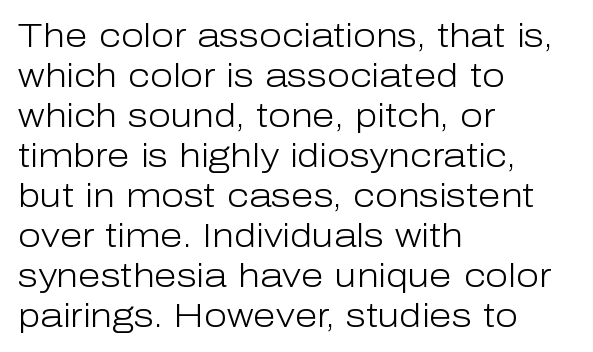
Q: Is the text bold? A: No.
Q: Is the text italic (slanted)? A: No, it is upright.
Q: Is the typeface a serif or a sans-serif typeface? A: Sans-serif.
Q: Is the text underlined? A: No.
Q: How is the paragraph aligned? A: Left-aligned.
Q: Is the spacing between letters normal or unusually wide? A: Normal.
Q: Width (condensed, normal, or wide)? A: Normal.
Q: Stroke contrast? A: Low.
Q: x-height? A: Medium.
Q: Monospaced? A: No.
